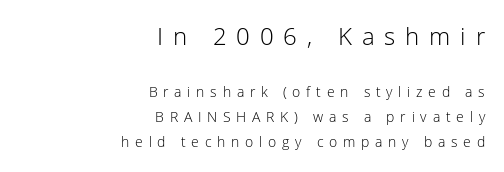
The image shows 24 px text type, upright; set right-aligned, line spacing 1.81x, unusually wide letter spacing (+0.41 em), not underlined; the first (top) block is 1.71x larger.
